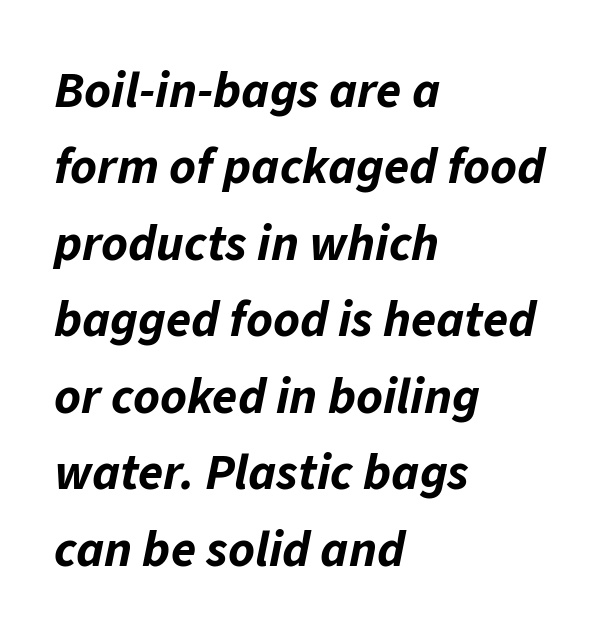
The image shows 51 px bold type, italic (leaning right); set left-aligned, normal line spacing (1.5x), normal letter spacing, not underlined; low stroke contrast and a medium x-height.
